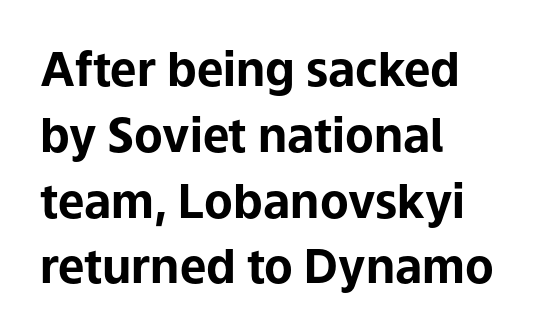
Q: Is the text bold? A: Yes.
Q: Is the text italic (slanted)? A: No, it is upright.
Q: Is the typeface a serif or a sans-serif typeface? A: Sans-serif.
Q: Is the text underlined? A: No.
Q: How is the paragraph aligned? A: Left-aligned.
Q: Is the spacing between letters normal or unusually wide? A: Normal.
Q: Is the spacing between lines tight, normal or loose? A: Normal.
Q: Width (condensed, normal, or wide)? A: Normal.
Q: Stroke contrast? A: Low.
Q: x-height? A: Medium.
Q: Monospaced? A: No.
